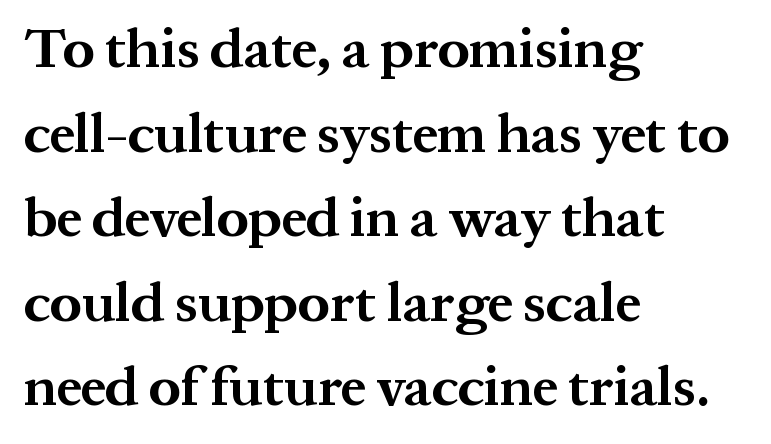
Q: Is the text bold? A: Yes.
Q: Is the text italic (slanted)? A: No, it is upright.
Q: Is the typeface a serif or a sans-serif typeface? A: Serif.
Q: Is the text underlined? A: No.
Q: How is the paragraph aligned? A: Left-aligned.
Q: Is the spacing between letters normal or unusually wide? A: Normal.
Q: Is the spacing between lines tight, normal or loose? A: Normal.
Q: Width (condensed, normal, or wide)? A: Normal.
Q: Stroke contrast? A: Medium.
Q: x-height? A: Medium.
Q: Monospaced? A: No.
